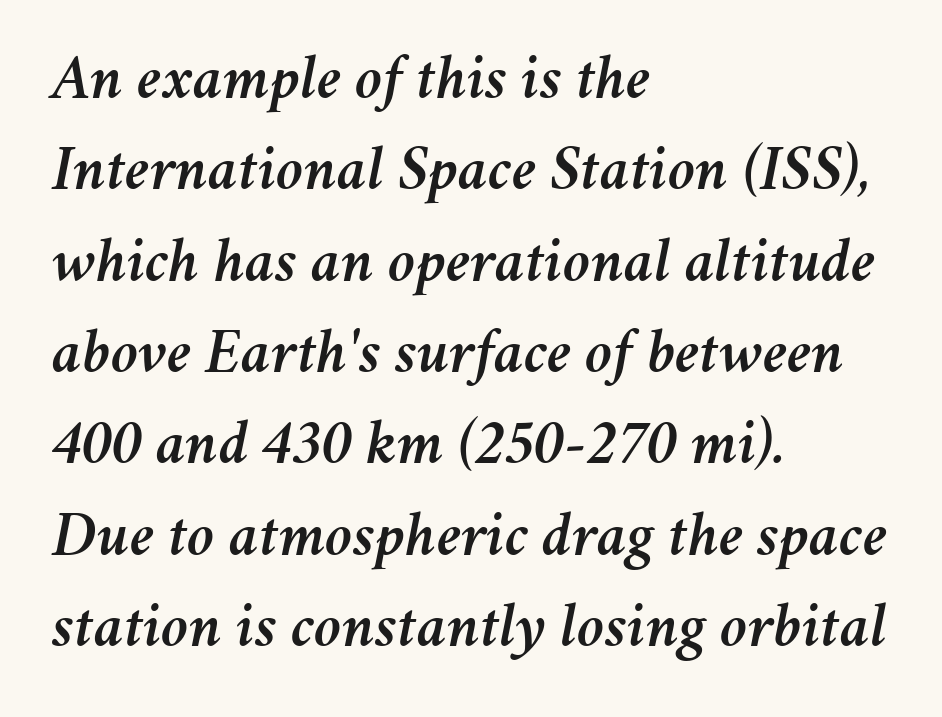
Q: Is the text italic (slanted)? A: Yes, it leans right by about 11 degrees.
Q: Is the text underlined? A: No.
Q: How is the paragraph aligned? A: Left-aligned.
Q: Is the spacing between letters normal or unusually wide? A: Normal.
Q: Is the spacing between lines tight, normal or loose? A: Normal.
Q: Width (condensed, normal, or wide)? A: Normal.
Q: Stroke contrast? A: Medium.
Q: x-height? A: Medium.
Q: Monospaced? A: No.
